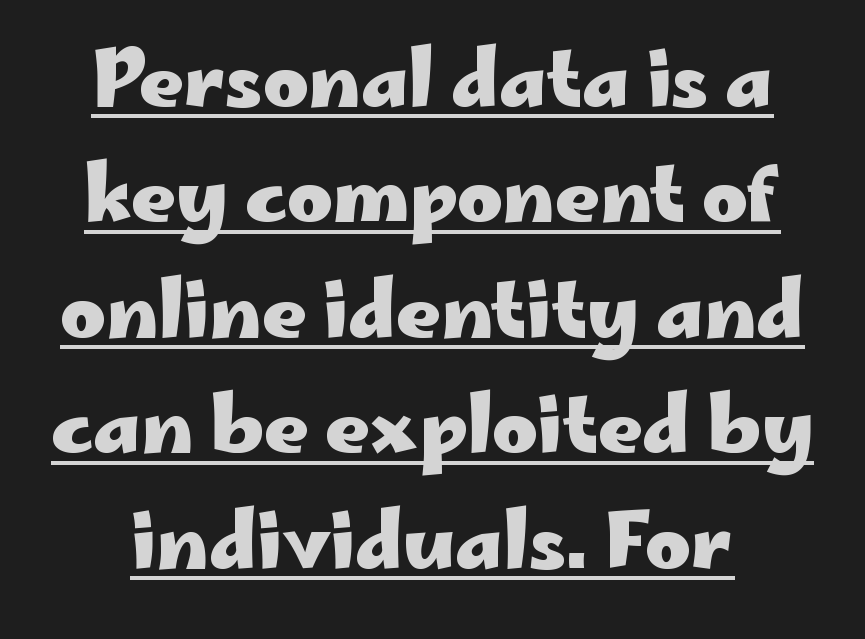
{"serif": "no", "italic": "no", "bold": "yes", "weight": "heavy", "width": "wide", "stroke_contrast": "low", "x_height": "small", "monospaced": "no", "underline": "yes", "align": "center", "line_spacing": "normal", "line_spacing_ratio": 1.5, "letter_spacing": "normal", "letter_spacing_em": 0.0, "glyph_px": 77}
